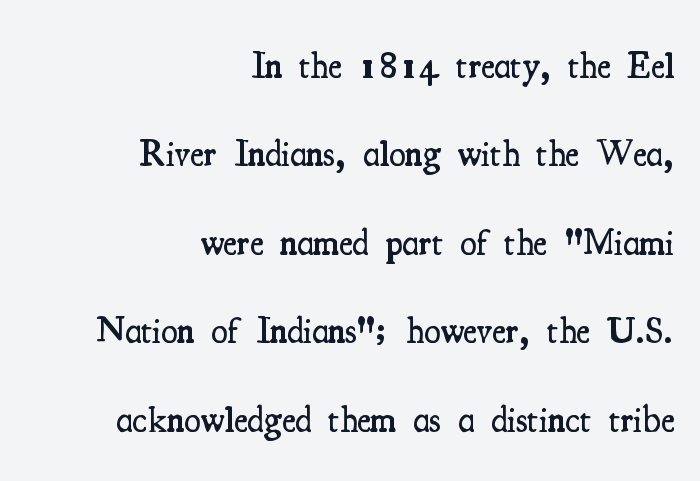
Q: Is the text bold? A: Semi-bold.
Q: Is the text italic (slanted)? A: No, it is upright.
Q: Is the typeface a serif or a sans-serif typeface? A: Serif.
Q: Is the text underlined? A: No.
Q: How is the paragraph aligned? A: Right-aligned.
Q: Is the spacing between letters normal or unusually wide? A: Normal.
Q: Is the spacing between lines tight, normal or loose? A: Loose.
Q: Width (condensed, normal, or wide)? A: Condensed.
Q: Stroke contrast? A: Medium.
Q: x-height? A: Small.
Q: Monospaced? A: No.
